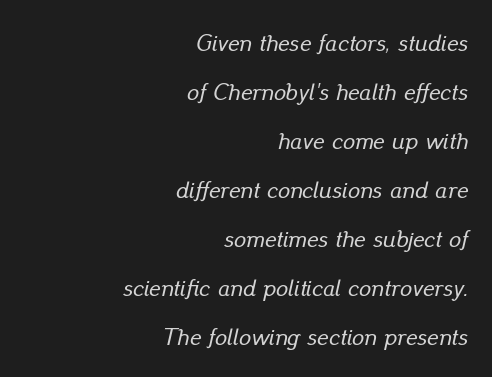
Q: Is the text italic (slanted)? A: Yes, it leans right by about 13 degrees.
Q: Is the text underlined? A: No.
Q: How is the paragraph aligned? A: Right-aligned.
Q: Is the spacing between letters normal or unusually wide? A: Normal.
Q: Is the spacing between lines tight, normal or loose? A: Loose.
